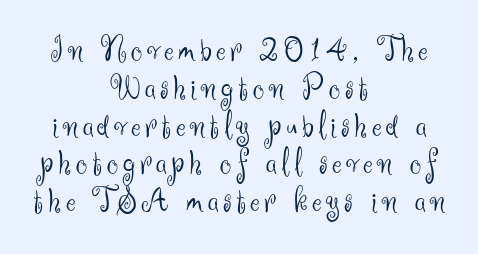
Q: Is the text bold? A: No.
Q: Is the text italic (slanted)? A: No, it is upright.
Q: Is the typeface a serif or a sans-serif typeface? A: Sans-serif.
Q: Is the text underlined? A: No.
Q: How is the paragraph aligned? A: Centered.
Q: Is the spacing between lines tight, normal or loose? A: Tight.
Q: Width (condensed, normal, or wide)? A: Normal.
Q: Stroke contrast? A: Medium.
Q: x-height? A: Small.
Q: Monospaced? A: No.
